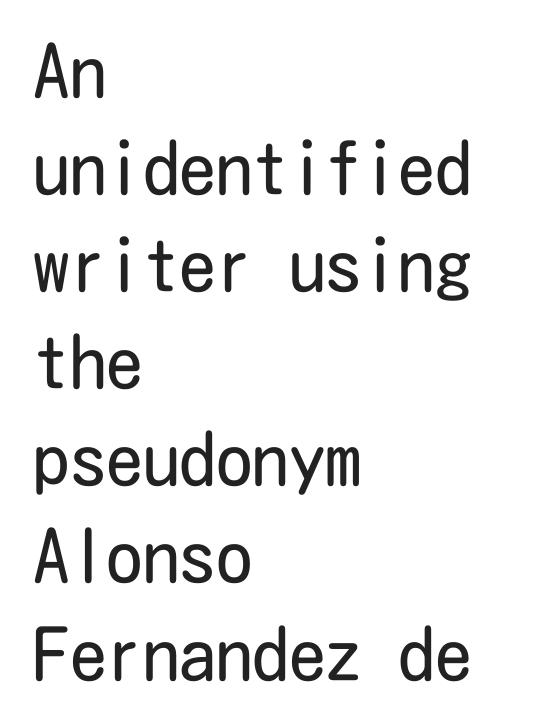
Is there any slant? The stems are plumb. Anything drawn beneath the words? Only blank space. How are the letters spaced? Ordinarily, with no added tracking. The lines are quadded left. Does the type have serifs? No, each stem ends abruptly.
